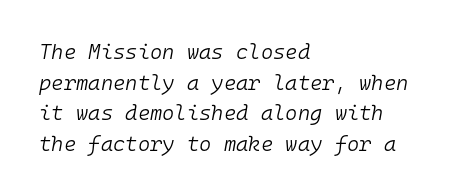
Q: Is the text bold? A: No.
Q: Is the text italic (slanted)? A: Yes, it leans right by about 10 degrees.
Q: Is the text underlined? A: No.
Q: How is the paragraph aligned? A: Left-aligned.
Q: Is the spacing between letters normal or unusually wide? A: Normal.
Q: Is the spacing between lines tight, normal or loose? A: Normal.
